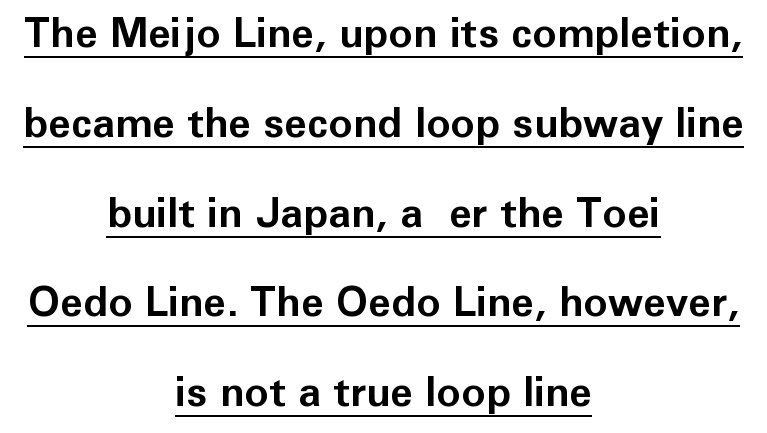
{"serif": "no", "italic": "no", "bold": "yes", "weight": "bold", "width": "normal", "stroke_contrast": "low", "x_height": "medium", "monospaced": "no", "underline": "yes", "align": "center", "line_spacing": "loose", "line_spacing_ratio": 2.19, "letter_spacing": "normal", "letter_spacing_em": 0.0, "glyph_px": 41}
